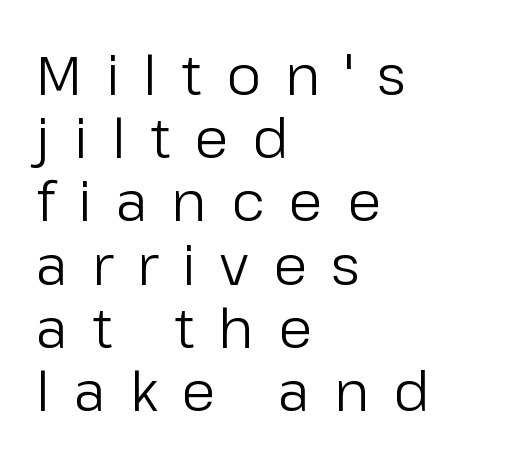
Q: Is the text bold? A: No.
Q: Is the text italic (slanted)? A: No, it is upright.
Q: Is the typeface a serif or a sans-serif typeface? A: Sans-serif.
Q: Is the text underlined? A: No.
Q: How is the paragraph aligned? A: Left-aligned.
Q: Is the spacing between letters normal or unusually wide? A: Unusually wide.
Q: Is the spacing between lines tight, normal or loose? A: Tight.
Q: Width (condensed, normal, or wide)? A: Normal.
Q: Stroke contrast? A: Low.
Q: x-height? A: Medium.
Q: Monospaced? A: No.
